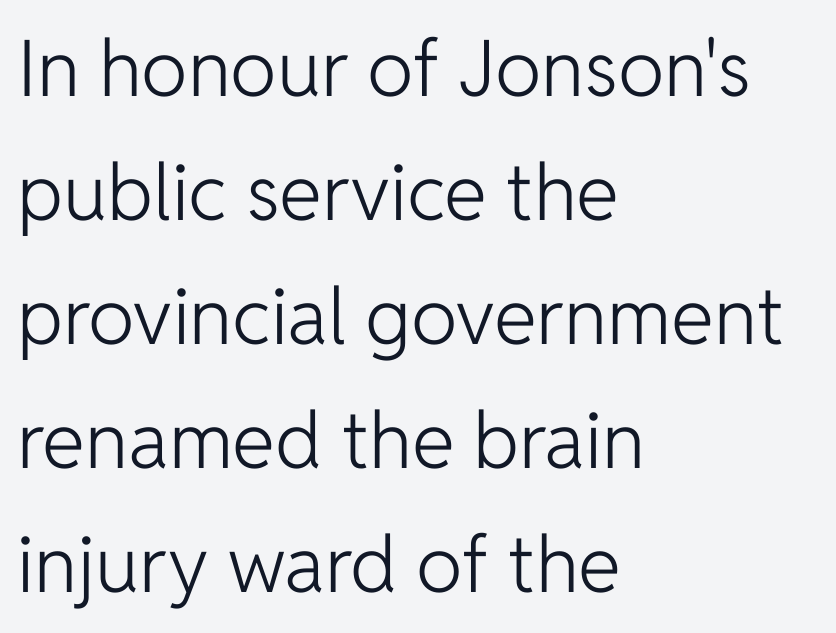
The image shows 78 px light sans-serif type, upright; set left-aligned, normal line spacing (1.59x), normal letter spacing, not underlined; low stroke contrast and a medium x-height.
